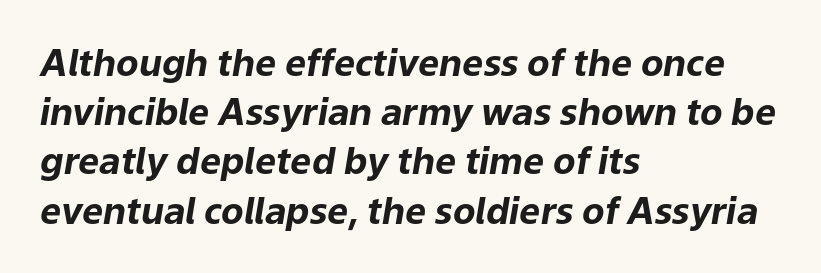
The lettering tilts uniformly, giving the passage an italic look. Casual observation: everything's shoved over to the left. This is heavy type, rendered in bold. Descenders are the only things crossing below the line. Leading: standard. Caption: standard tracking, unaltered.
